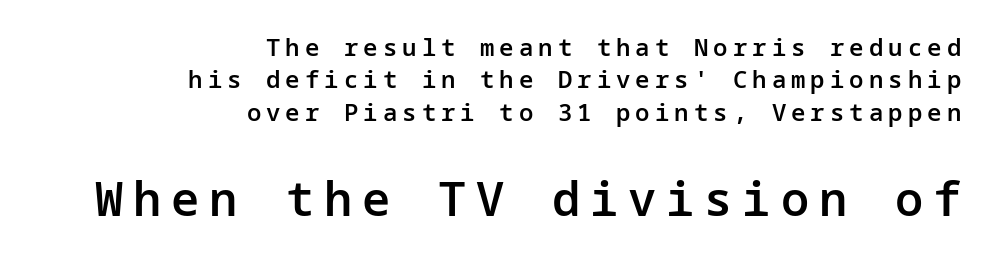
The image shows 47 px semibold sans-serif type, upright; set right-aligned, normal line spacing (1.35x), unusually wide letter spacing (+0.21 em), not underlined; the second (bottom) block is 1.96x larger; low stroke contrast and a medium x-height.
